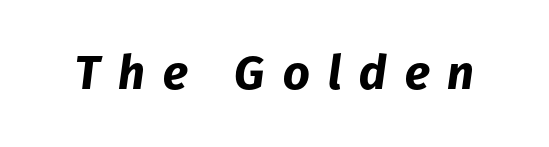
Q: Is the text bold? A: Yes.
Q: Is the text italic (slanted)? A: Yes, it leans right by about 8 degrees.
Q: Is the text underlined? A: No.
Q: Is the spacing between letters normal or unusually wide? A: Unusually wide.
Q: Width (condensed, normal, or wide)? A: Normal.
Q: Stroke contrast? A: Low.
Q: x-height? A: Medium.
Q: Monospaced? A: No.
